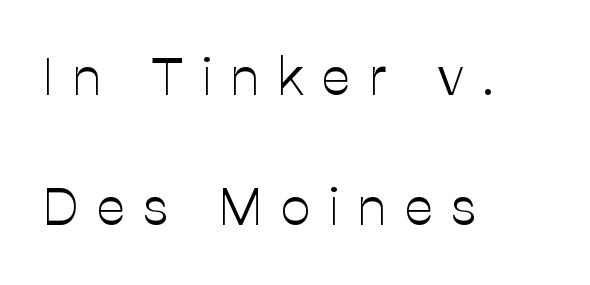
{"serif": "no", "italic": "no", "bold": "no", "weight": "light", "width": "normal", "stroke_contrast": "low", "x_height": "medium", "monospaced": "no", "underline": "no", "align": "left", "line_spacing": "loose", "line_spacing_ratio": 2.46, "letter_spacing": "wide", "letter_spacing_em": 0.35, "glyph_px": 53}
